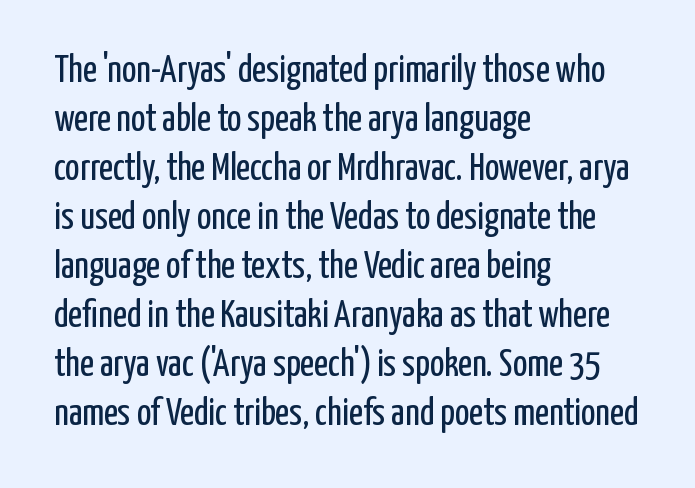
{"serif": "no", "italic": "no", "bold": "no", "weight": "regular", "width": "condensed", "stroke_contrast": "low", "x_height": "medium", "monospaced": "no", "underline": "no", "align": "left", "line_spacing": "normal", "line_spacing_ratio": 1.29, "letter_spacing": "normal", "letter_spacing_em": 0.0, "glyph_px": 38}
